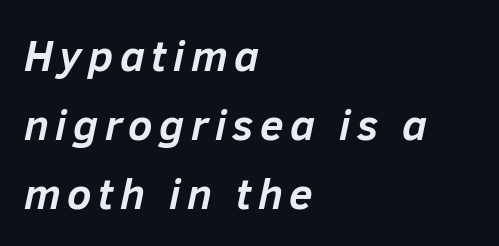
{"italic": "yes", "lean": "right", "slant_degrees": 12, "bold": "yes", "weight": "semibold", "width": "normal", "stroke_contrast": "low", "x_height": "medium", "monospaced": "no", "underline": "no", "align": "left", "line_spacing": "normal", "line_spacing_ratio": 1.61, "glyph_px": 43}
